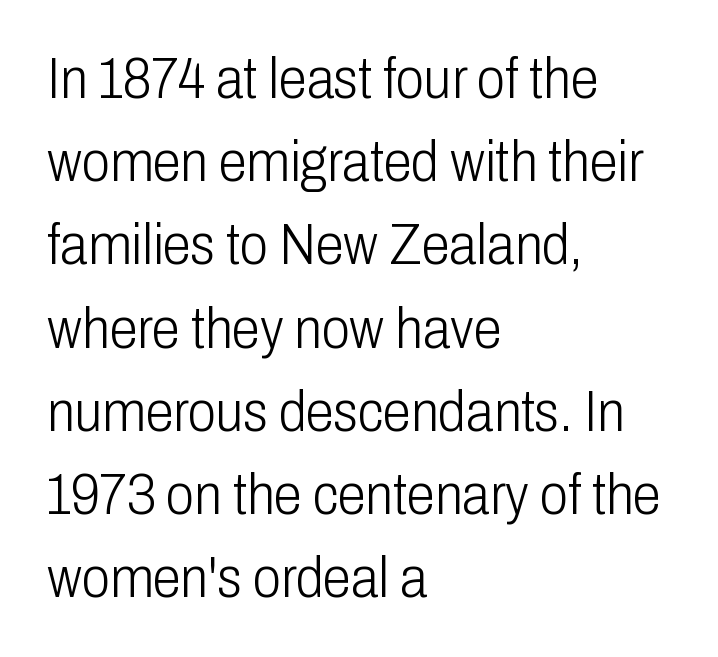
The image shows 57 px light, condensed sans-serif type, upright; set left-aligned, normal line spacing (1.46x), normal letter spacing, not underlined; low stroke contrast and a medium x-height.
